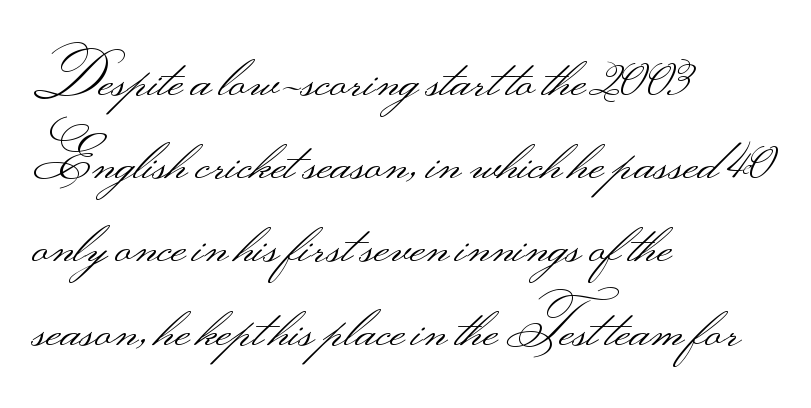
A light-to-regular cut is what we see here. In terms of letterform style, serifs are entirely absent. The foot of each line stays bare and open. The letterforms sit shoulder to shoulder at normal distance. Every row of glyphs begins at an identical x-position on the left.
